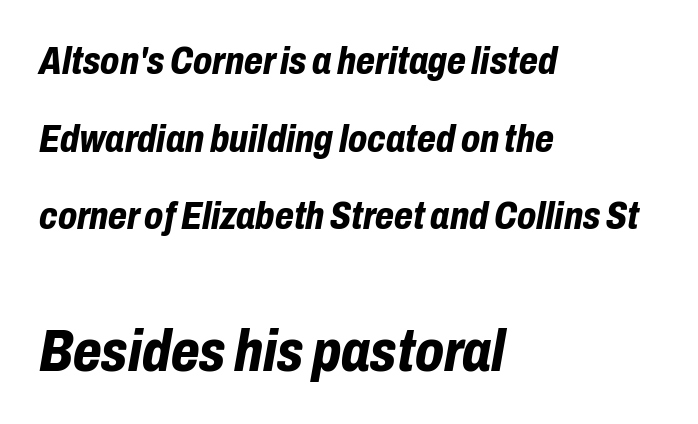
{"italic": "yes", "lean": "right", "slant_degrees": 10, "bold": "yes", "weight": "bold", "width": "condensed", "stroke_contrast": "low", "x_height": "medium", "monospaced": "no", "underline": "no", "align": "left", "line_spacing": "loose", "line_spacing_ratio": 1.99, "letter_spacing": "normal", "letter_spacing_em": 0.0, "larger_block": "second", "size_ratio": 1.51, "glyph_px": 59}
